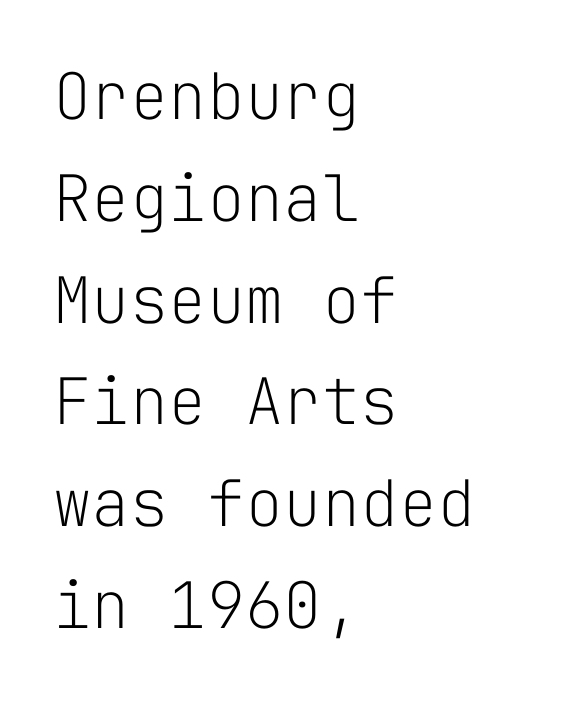
The image shows 64 px light sans-serif type, upright, monospaced; set left-aligned, normal line spacing (1.59x), normal letter spacing, not underlined; low stroke contrast and a medium x-height.
